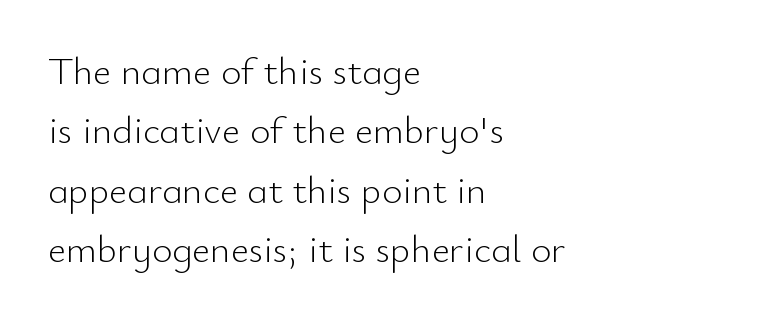
The image shows 39 px light sans-serif type, upright; set left-aligned, normal line spacing (1.52x), normal letter spacing, not underlined; low stroke contrast and a small x-height.
